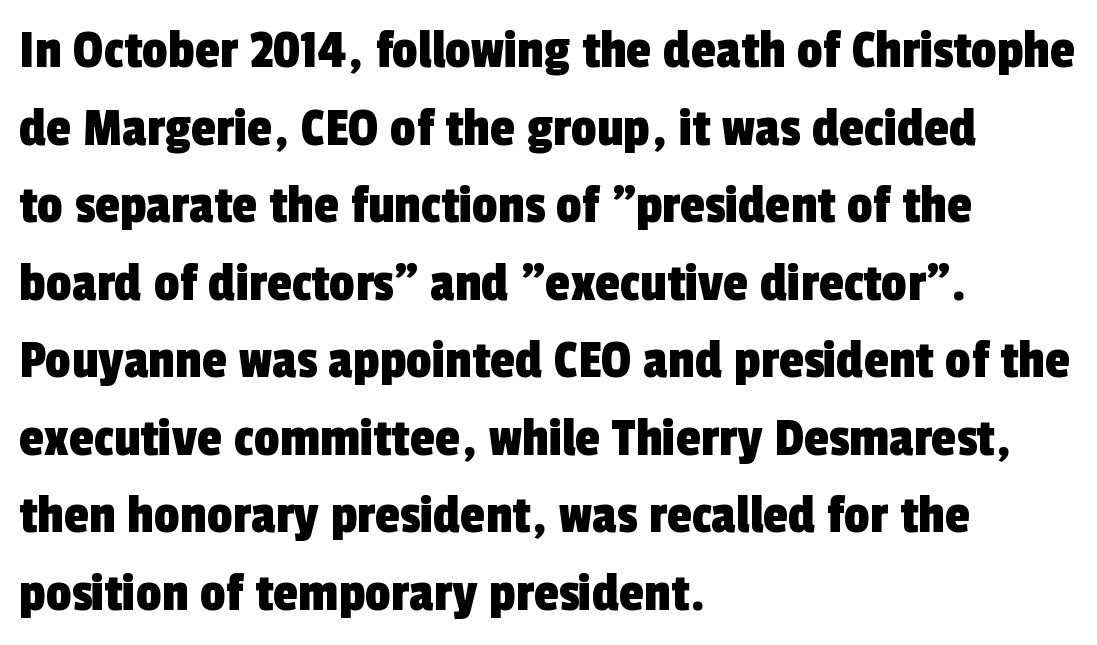
The image shows 57 px condensed sans-serif type; set left-aligned, normal line spacing (1.36x), normal letter spacing, not underlined; a medium x-height.
